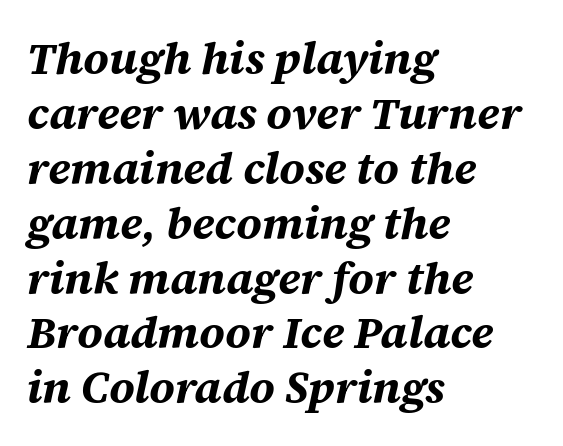
The image shows 45 px bold type, italic (leaning right); set left-aligned, line spacing 1.22x, normal letter spacing, not underlined; medium stroke contrast and a large x-height.
